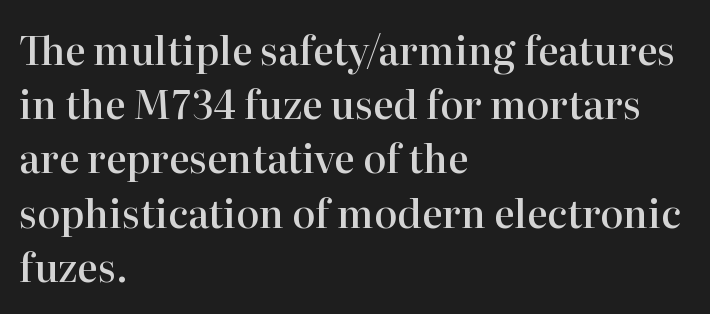
The setting favours the left margin, as ordinary paragraphs usually do. Vertical spacing — default. The letters carry serifs — small finishing strokes at the ends of their stems. Glyph-to-glyph distance matches everyday printed text. On the weight axis this lands at semibold, roughly 600. This rendering features lettering with no underline.
